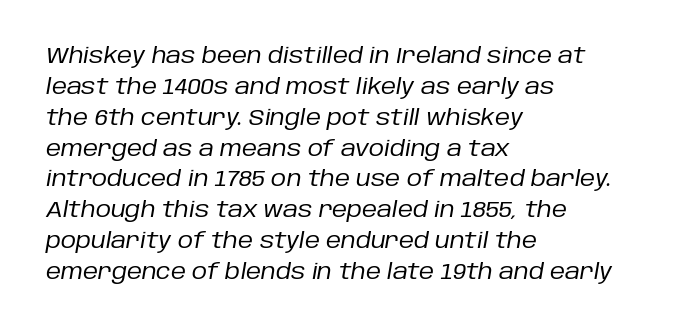
The image shows 21 px text type, italic (leaning right); set left-aligned, normal line spacing (1.47x), normal letter spacing, not underlined.
